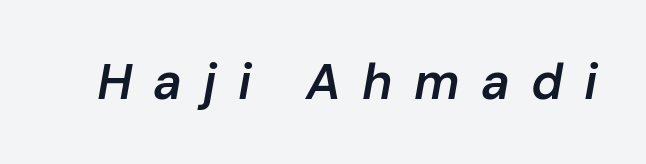
Short note: letters widely spaced. The string is rendered with underlining switched off. You could not count columns in this text — the font is proportionally spaced. Is the type bold? Partly — it's a semibold, heavier than regular but not fully bold. Characters are canted at an angle relative to the baseline's perpendicular.
